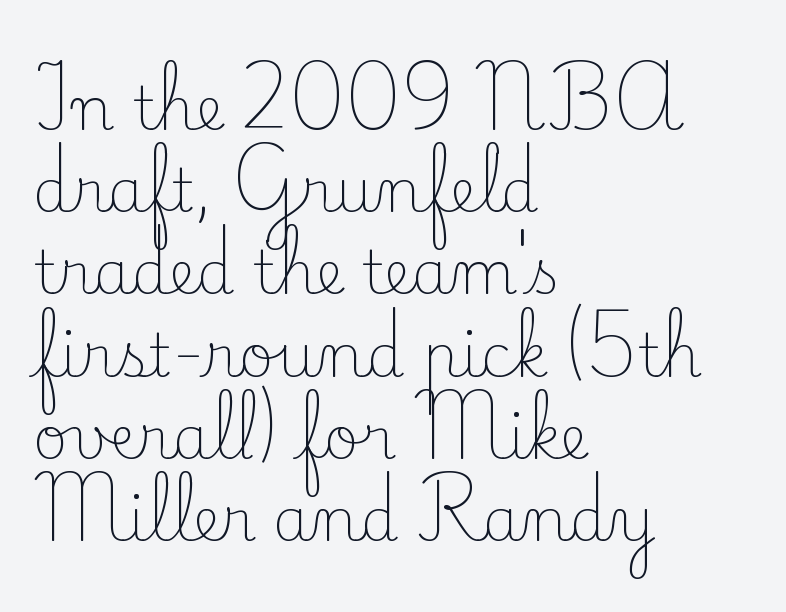
Spacing verdict: proportional, widths tailored to each character. Caption: face not bold, strokes unweighted. The lines in this sample share a left origin and differ only in where they stop. The zone under the glyphs is completely vacant.
